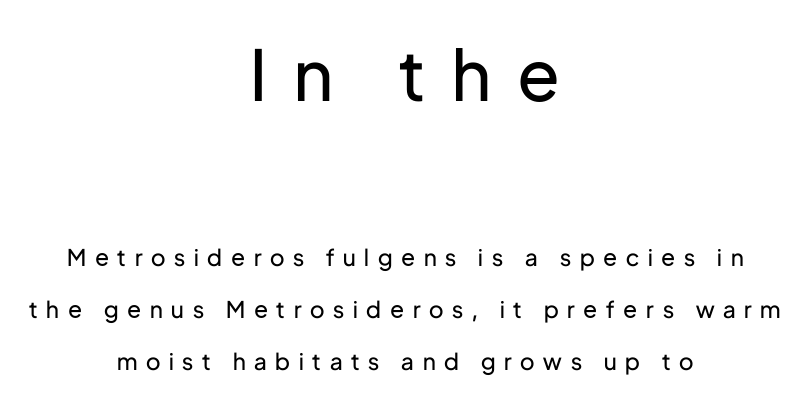
Q: Is the text bold? A: No.
Q: Is the text italic (slanted)? A: No, it is upright.
Q: Is the typeface a serif or a sans-serif typeface? A: Sans-serif.
Q: Is the text underlined? A: No.
Q: How is the paragraph aligned? A: Centered.
Q: Is the spacing between letters normal or unusually wide? A: Unusually wide.
Q: Is the spacing between lines tight, normal or loose? A: Loose.
Q: Which block of text is set in a larger size, the first (top) or the second (bottom)? A: The first (top) one.
Q: Width (condensed, normal, or wide)? A: Normal.
Q: Stroke contrast? A: Low.
Q: x-height? A: Medium.
Q: Monospaced? A: No.
